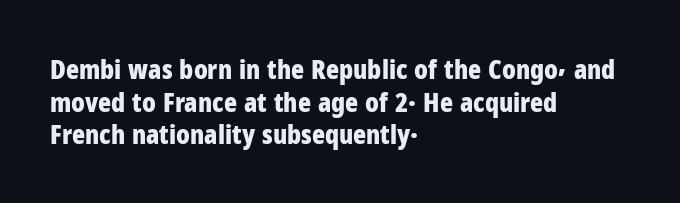
{"italic": "no", "bold": "yes", "underline": "no", "align": "left", "line_spacing_ratio": 1.21, "letter_spacing": "normal", "letter_spacing_em": 0.0, "glyph_px": 27}
